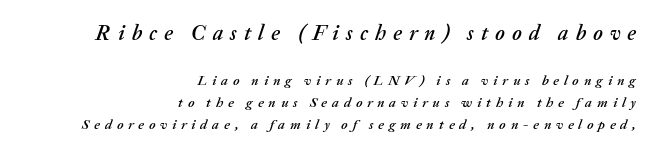
These lines stack with their right ends in a neat column. The gap between lines stays unmarked. The space between consecutive lines is moderate. Every character sits at an angle, as italics do. How are the letters spaced? Widely, with obvious added tracking. Reading top to bottom, the characters get smaller at the block break.
